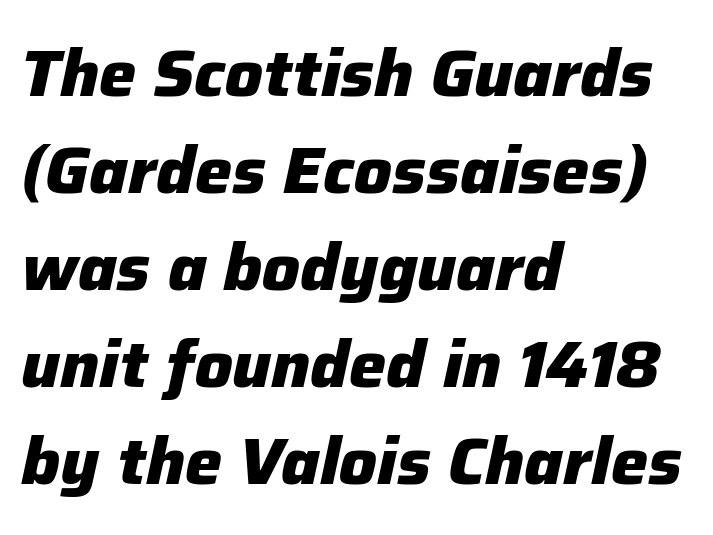
The image shows 66 px heavy type, italic (leaning right); set left-aligned, normal line spacing (1.47x), normal letter spacing, not underlined; low stroke contrast and a medium x-height.
